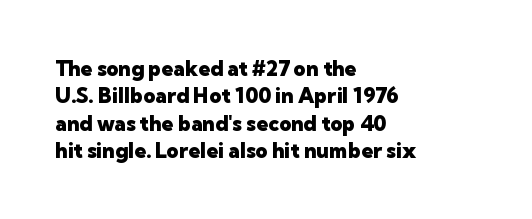
Q: Is the text bold? A: Yes.
Q: Is the text italic (slanted)? A: No, it is upright.
Q: Is the text underlined? A: No.
Q: How is the paragraph aligned? A: Left-aligned.
Q: Is the spacing between letters normal or unusually wide? A: Normal.
Q: Is the spacing between lines tight, normal or loose? A: Normal.
